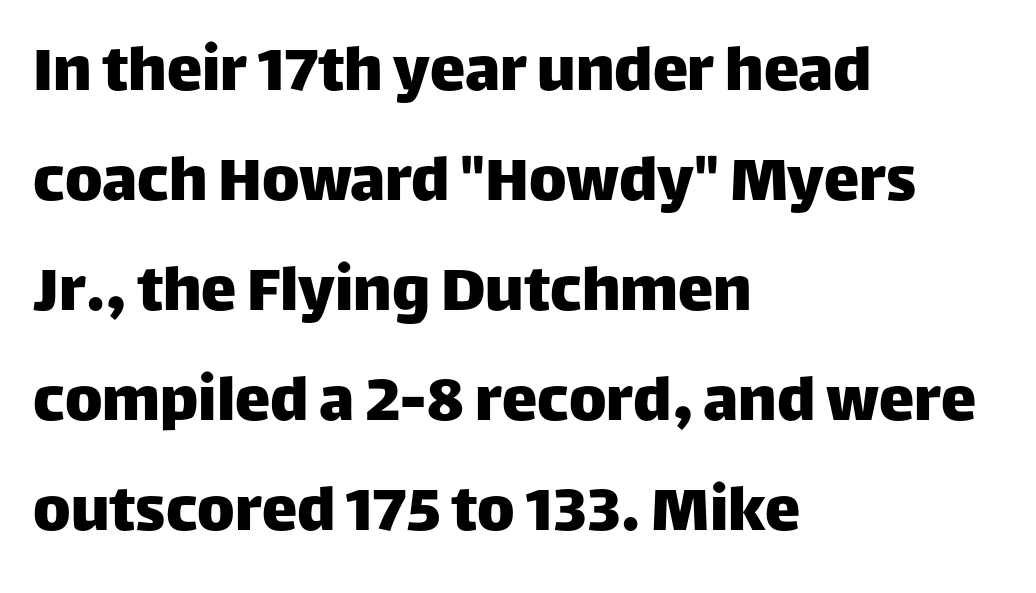
The image shows 71 px sans-serif type, upright; set left-aligned, normal line spacing (1.55x), normal letter spacing, not underlined; low stroke contrast and a large x-height.
